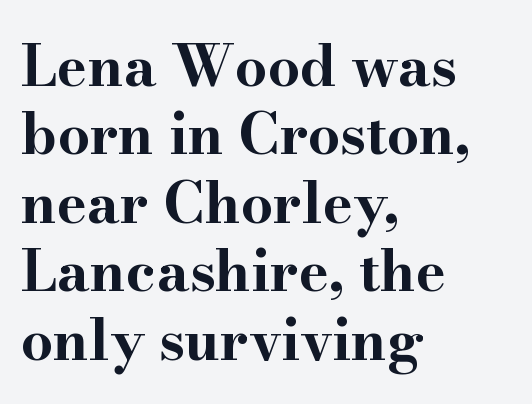
Its strokes are broad and dark, the hallmark of bold type. There is no visible air inserted between adjacent glyphs. Letterform terminals end in serifs throughout the passage. The space directly below the letters is spotless. Proportional: the letters do not fall into vertical columns. Leftover space on each line is placed entirely after the last word.
